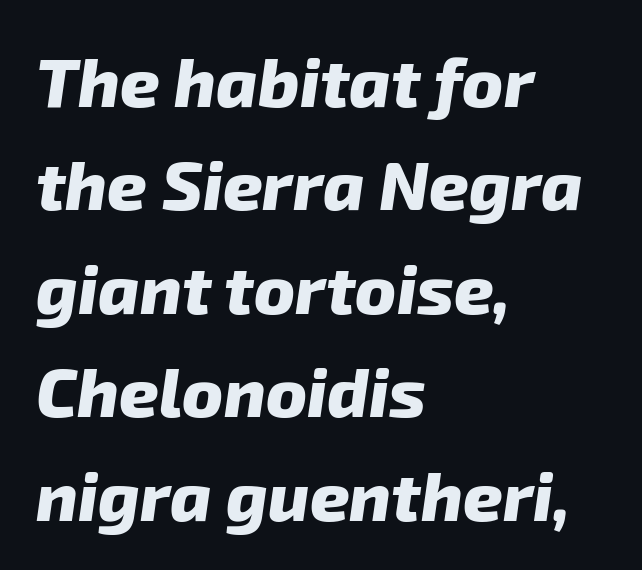
Q: Is the text bold? A: Yes.
Q: Is the typeface a serif or a sans-serif typeface? A: Sans-serif.
Q: Is the text underlined? A: No.
Q: How is the paragraph aligned? A: Left-aligned.
Q: Is the spacing between letters normal or unusually wide? A: Normal.
Q: Is the spacing between lines tight, normal or loose? A: Normal.
Q: Width (condensed, normal, or wide)? A: Normal.
Q: Stroke contrast? A: Low.
Q: x-height? A: Medium.
Q: Monospaced? A: No.
